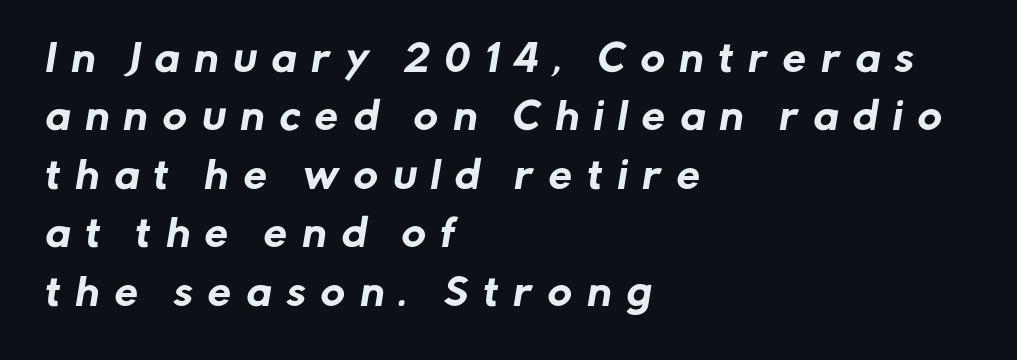
Rule under the text: the space is simply empty. These lines have a slow, spaced-out rhythm from letter to letter. How would I describe the line gaps? Plain and ordinary. The glyphs in this specimen are sans serif. These lines are rendered in a variable-pitch font. Short and long lines alike share a common starting point at left.
